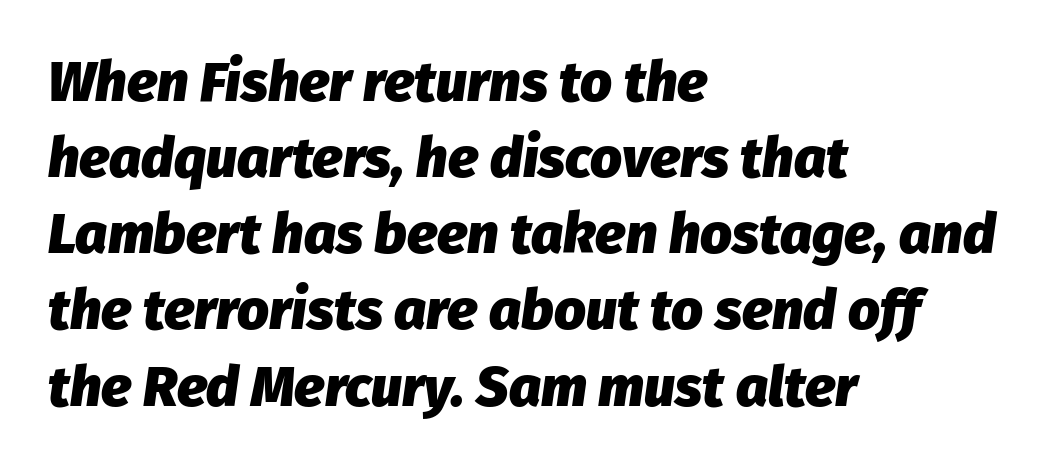
{"italic": "yes", "lean": "right", "slant_degrees": 8, "bold": "yes", "weight": "heavy", "width": "normal", "stroke_contrast": "low", "x_height": "medium", "monospaced": "no", "underline": "no", "align": "left", "line_spacing": "normal", "line_spacing_ratio": 1.36, "letter_spacing": "normal", "letter_spacing_em": 0.0, "glyph_px": 56}
